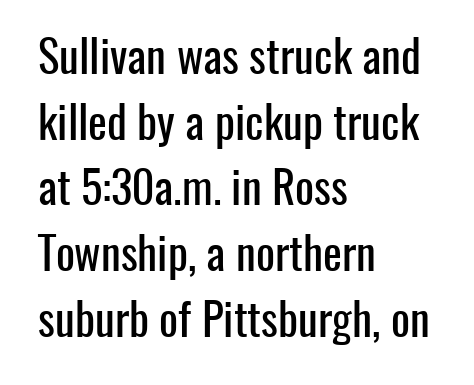
Q: Is the text italic (slanted)? A: No, it is upright.
Q: Is the typeface a serif or a sans-serif typeface? A: Sans-serif.
Q: Is the text underlined? A: No.
Q: How is the paragraph aligned? A: Left-aligned.
Q: Is the spacing between letters normal or unusually wide? A: Normal.
Q: Is the spacing between lines tight, normal or loose? A: Normal.
Q: Width (condensed, normal, or wide)? A: Condensed.
Q: Stroke contrast? A: Low.
Q: x-height? A: Medium.
Q: Monospaced? A: No.
